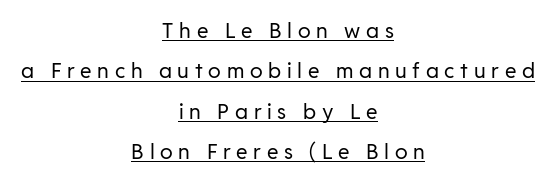
{"italic": "no", "bold": "no", "underline": "yes", "align": "center", "line_spacing": "loose", "line_spacing_ratio": 1.92, "letter_spacing": "wide", "letter_spacing_em": 0.27, "glyph_px": 21}
